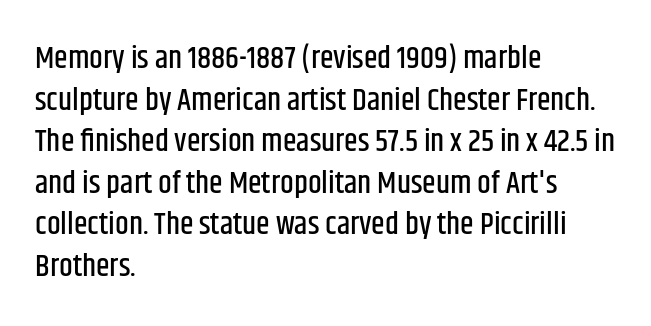
Grotesque or geometric, the face here clearly has no serifs. The space directly below the letters is spotless. All the whitespace from short lines collects on the right. The lettering holds an erect, upright posture throughout. You could call the tracking neutral — neither tight nor loose.
